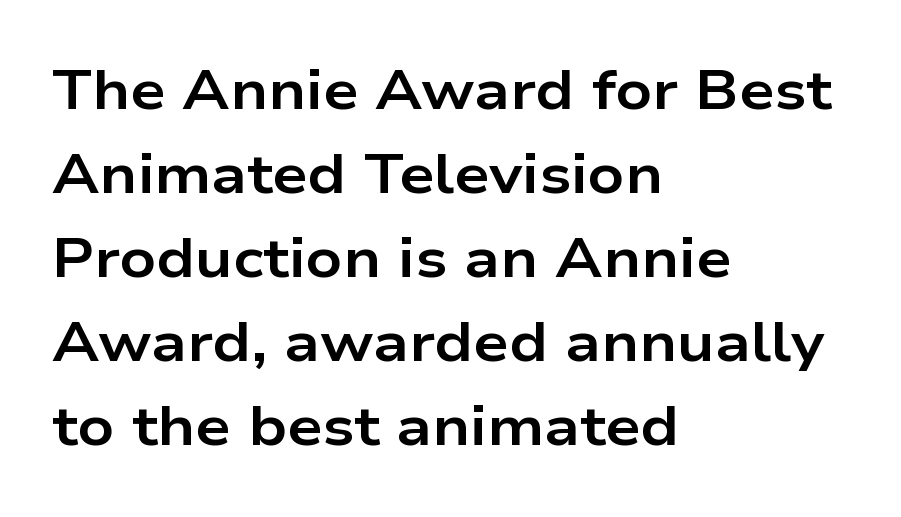
{"serif": "no", "italic": "no", "bold": "yes", "weight": "bold", "width": "wide", "stroke_contrast": "low", "x_height": "medium", "monospaced": "no", "underline": "no", "align": "left", "line_spacing": "normal", "line_spacing_ratio": 1.5, "letter_spacing": "normal", "letter_spacing_em": 0.0, "glyph_px": 56}
